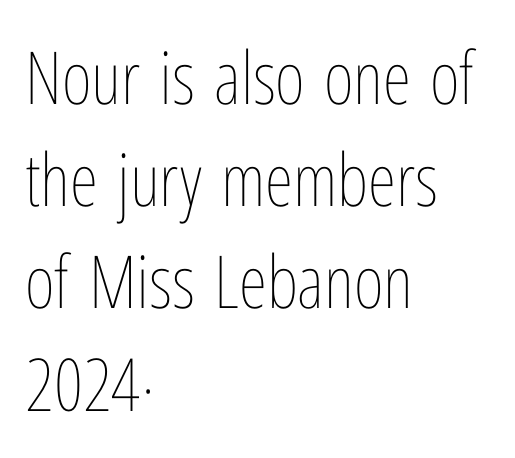
Q: Is the text bold? A: No.
Q: Is the text italic (slanted)? A: No, it is upright.
Q: Is the text underlined? A: No.
Q: How is the paragraph aligned? A: Left-aligned.
Q: Is the spacing between letters normal or unusually wide? A: Normal.
Q: Is the spacing between lines tight, normal or loose? A: Normal.
Q: Width (condensed, normal, or wide)? A: Condensed.
Q: Stroke contrast? A: Low.
Q: x-height? A: Medium.
Q: Monospaced? A: No.
